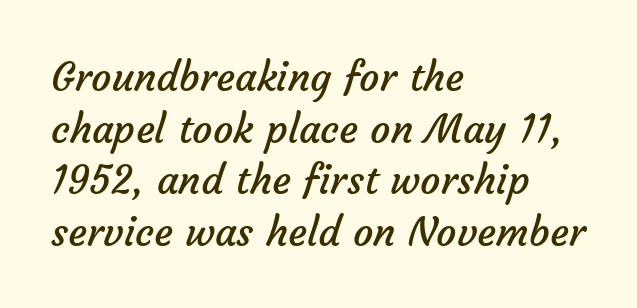
The image shows 40 px regular-weight sans-serif type; set left-aligned, normal line spacing (1.29x), normal letter spacing, not underlined; low stroke contrast and a medium x-height.
